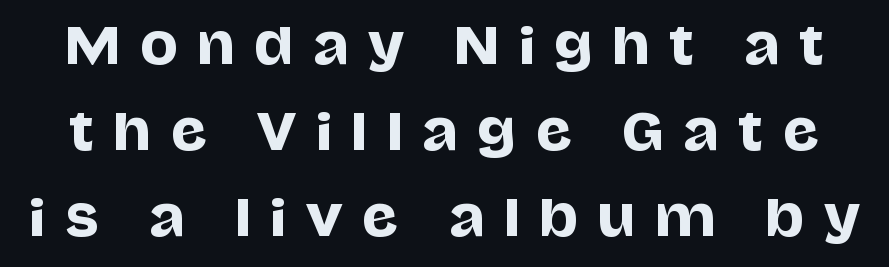
The image shows 50 px sans-serif type, upright; set line spacing 1.72x, unusually wide letter spacing (+0.39 em), not underlined; low stroke contrast and a large x-height.
